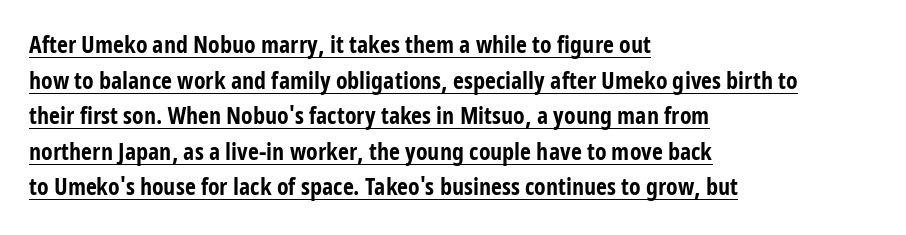
{"italic": "no", "bold": "yes", "underline": "yes", "align": "left", "line_spacing": "normal", "line_spacing_ratio": 1.48, "letter_spacing": "normal", "letter_spacing_em": 0.0, "glyph_px": 24}
